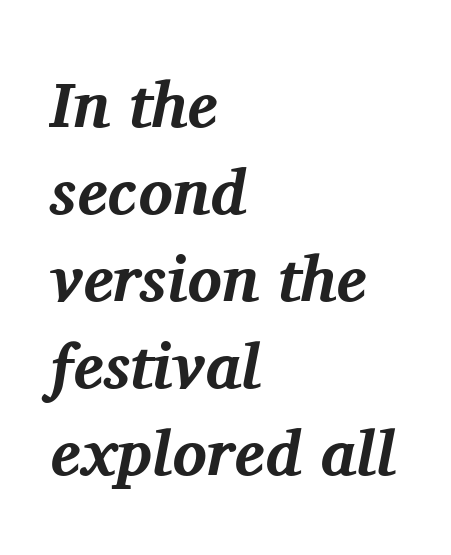
The image shows 64 px bold serif type, italic (leaning right); set left-aligned, normal line spacing (1.36x), normal letter spacing, not underlined; medium stroke contrast and a medium x-height.
